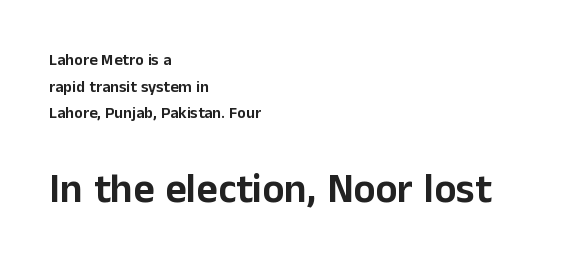
Q: Is the text italic (slanted)? A: No, it is upright.
Q: Is the typeface a serif or a sans-serif typeface? A: Sans-serif.
Q: Is the text underlined? A: No.
Q: How is the paragraph aligned? A: Left-aligned.
Q: Is the spacing between letters normal or unusually wide? A: Normal.
Q: Is the spacing between lines tight, normal or loose? A: Normal.
Q: Which block of text is set in a larger size, the first (top) or the second (bottom)? A: The second (bottom) one.
Q: Width (condensed, normal, or wide)? A: Normal.
Q: Stroke contrast? A: Low.
Q: x-height? A: Medium.
Q: Monospaced? A: No.
